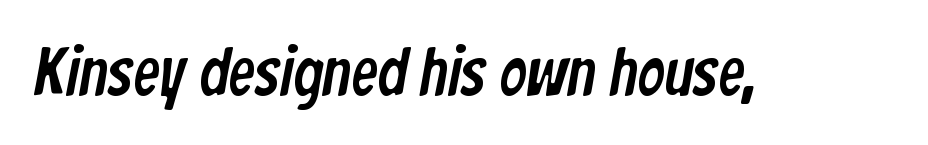
The image shows 67 px condensed sans-serif type; set normal letter spacing, not underlined; low stroke contrast and a medium x-height.
